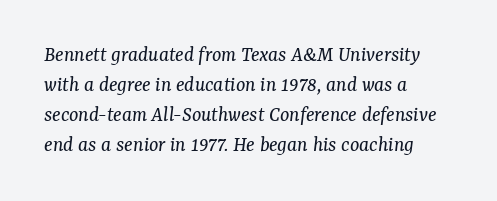
{"italic": "yes", "lean": "right", "slant_degrees": 7, "bold": "no", "underline": "no", "align": "left", "line_spacing": "normal", "line_spacing_ratio": 1.36, "letter_spacing": "normal", "letter_spacing_em": 0.0, "glyph_px": 22}
